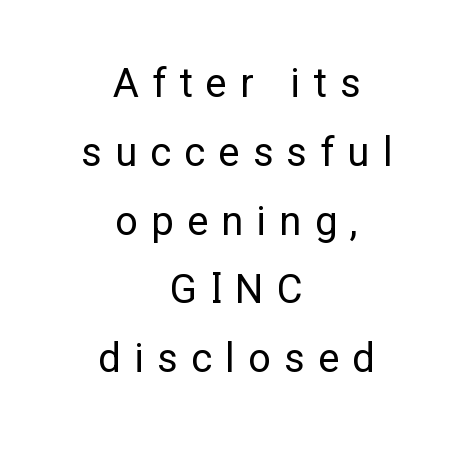
The image shows 40 px regular-weight sans-serif type, upright; set centered, line spacing 1.72x, unusually wide letter spacing (+0.33 em), not underlined; low stroke contrast and a medium x-height.
